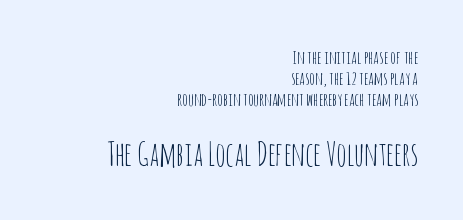
{"serif": "no", "italic": "no", "bold": "no", "weight": "thin", "width": "condensed", "stroke_contrast": "low", "x_height": "large", "monospaced": "no", "underline": "no", "align": "right", "line_spacing_ratio": 1.16, "letter_spacing": "normal", "letter_spacing_em": 0.0, "larger_block": "second", "size_ratio": 1.78, "glyph_px": 32}
